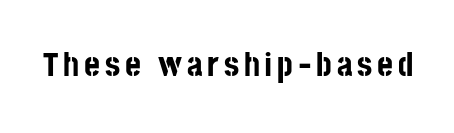
The image shows 34 px bold, condensed sans-serif type, upright; set not underlined; low stroke contrast and a large x-height.
